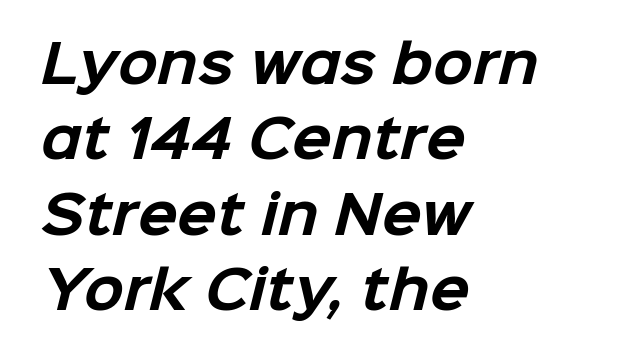
The sample has been set heavy, in full bold. Spacing verdict: proportional, widths tailored to each character. Bare-footed words on every line. Standard letterfit; no display-style spreading of the glyphs. Observe the absence of serifs on each vertical stroke in this sample. Reading down the column, the eye jumps a familiar distance to each next line.
